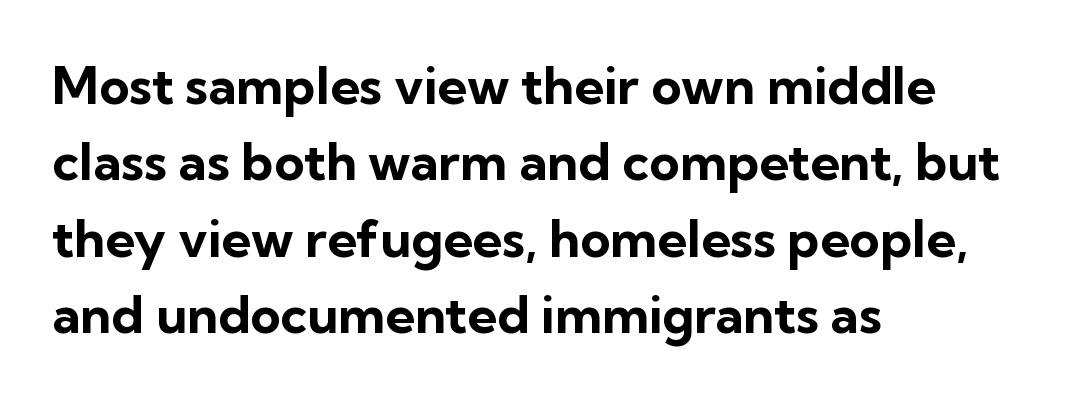
{"serif": "no", "italic": "no", "bold": "yes", "weight": "bold", "width": "normal", "stroke_contrast": "low", "x_height": "medium", "monospaced": "no", "underline": "no", "align": "left", "line_spacing": "normal", "line_spacing_ratio": 1.47, "letter_spacing": "normal", "letter_spacing_em": 0.0, "glyph_px": 52}
